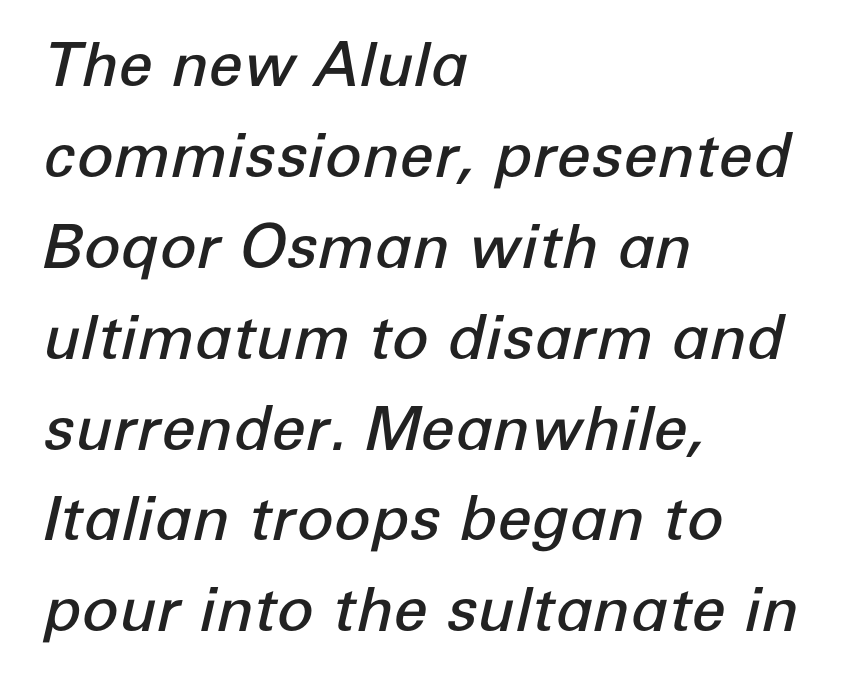
The image shows 61 px semibold type, italic (leaning right); set left-aligned, normal line spacing (1.49x), normal letter spacing, not underlined; low stroke contrast and a medium x-height.
